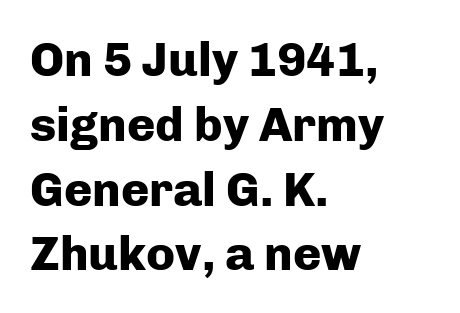
Q: Is the text bold? A: Yes.
Q: Is the text italic (slanted)? A: No, it is upright.
Q: Is the typeface a serif or a sans-serif typeface? A: Sans-serif.
Q: Is the text underlined? A: No.
Q: How is the paragraph aligned? A: Left-aligned.
Q: Is the spacing between letters normal or unusually wide? A: Normal.
Q: Is the spacing between lines tight, normal or loose? A: Normal.
Q: Width (condensed, normal, or wide)? A: Normal.
Q: Stroke contrast? A: Low.
Q: x-height? A: Medium.
Q: Monospaced? A: No.
